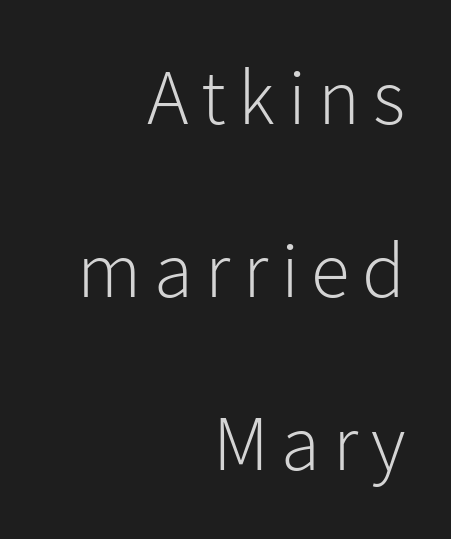
You could fit nearly another row in the gap between these rows. This is roman type, the default non-slanted kind. The face looks like a standard text weight, possibly lighter. Type style note: lacks serifs. You could not count columns in this text — the font is proportionally spaced.
